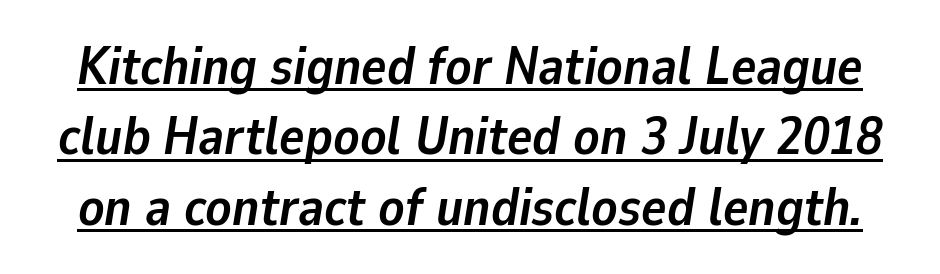
The image shows 53 px semibold type, italic (leaning right); set normal line spacing (1.33x), normal letter spacing, underlined; low stroke contrast and a medium x-height.
